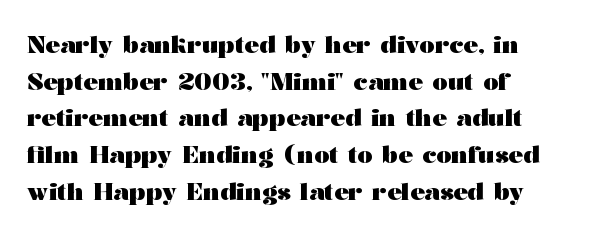
Q: Is the text bold? A: Yes.
Q: Is the text italic (slanted)? A: No, it is upright.
Q: Is the text underlined? A: No.
Q: How is the paragraph aligned? A: Left-aligned.
Q: Is the spacing between letters normal or unusually wide? A: Normal.
Q: Is the spacing between lines tight, normal or loose? A: Normal.
